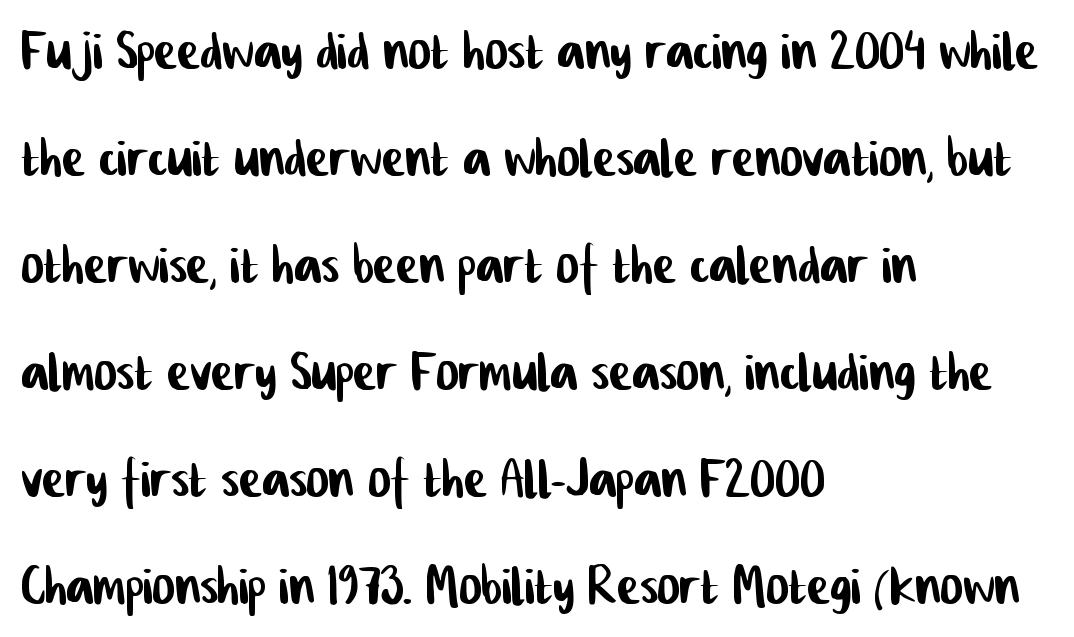
The image shows 69 px condensed sans-serif type; set left-aligned, normal line spacing (1.55x), normal letter spacing, not underlined; low stroke contrast and a medium x-height.
